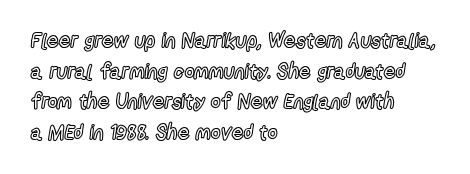
Q: Is the text italic (slanted)? A: Yes.
Q: Is the text underlined? A: No.
Q: How is the paragraph aligned? A: Left-aligned.
Q: Is the spacing between letters normal or unusually wide? A: Normal.
Q: Is the spacing between lines tight, normal or loose? A: Normal.
